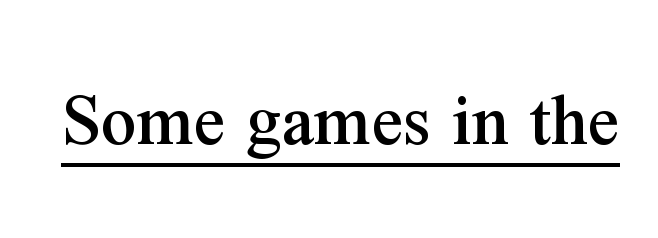
Q: Is the text italic (slanted)? A: No, it is upright.
Q: Is the typeface a serif or a sans-serif typeface? A: Serif.
Q: Is the text underlined? A: Yes.
Q: Is the spacing between letters normal or unusually wide? A: Normal.
Q: Width (condensed, normal, or wide)? A: Normal.
Q: Stroke contrast? A: Medium.
Q: x-height? A: Medium.
Q: Monospaced? A: No.
